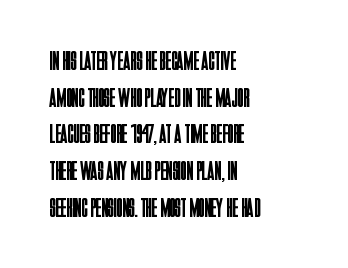
{"italic": "no", "bold": "no", "underline": "no", "align": "left", "line_spacing": "normal", "line_spacing_ratio": 1.36, "letter_spacing": "normal", "letter_spacing_em": 0.0, "glyph_px": 27}
